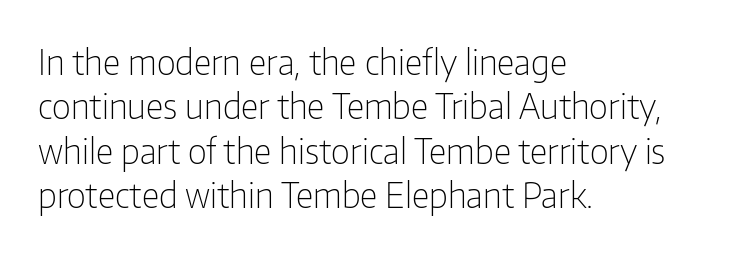
Varying glyph widths throughout — classic text-font behaviour. These lines are composed in type without serifs. Vertical spacing — default. Leftover space on each line is placed entirely after the last word.
